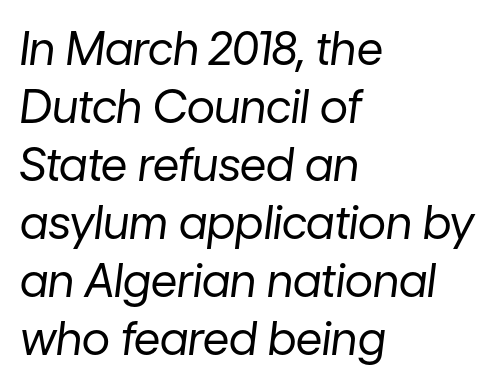
A bare baseline throughout the passage. Teacher's note: observe the even left margin — that is flush-left alignment. In terms of letterspacing, this is plain default setting. This sample keeps an unexceptional amount of space between lines. Yep, that's italic — everything's leaning. The letters advance in unequal steps, a hallmark of proportional type.
